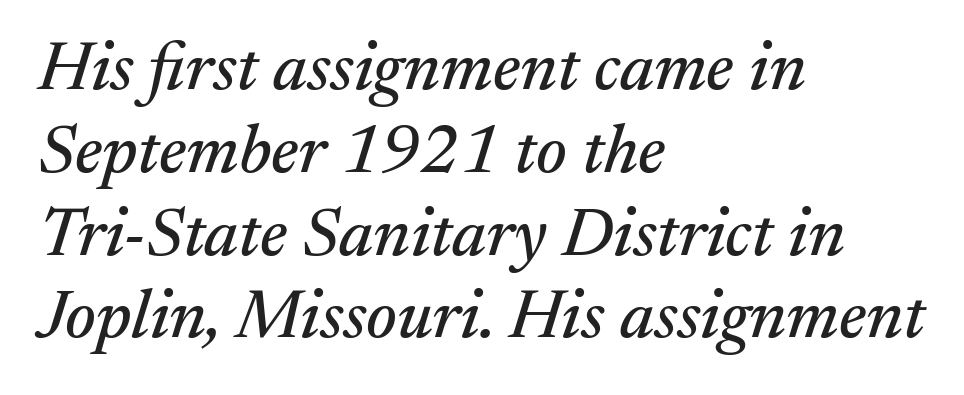
The image shows 69 px serif type, italic (leaning right); set left-aligned, line spacing 1.2x, normal letter spacing, not underlined; medium stroke contrast and a medium x-height.
